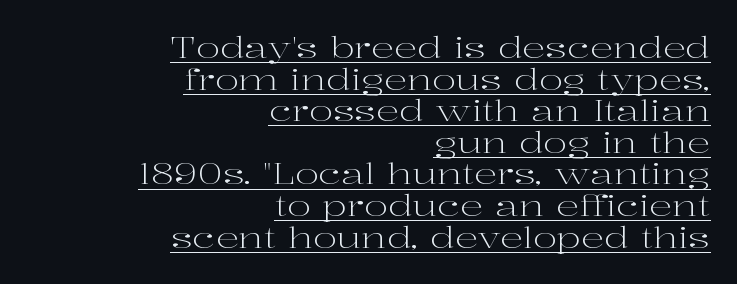
{"serif": "yes", "italic": "no", "bold": "no", "weight": "light", "width": "wide", "stroke_contrast": "high", "x_height": "medium", "monospaced": "no", "underline": "yes", "align": "right", "line_spacing": "tight", "line_spacing_ratio": 1.09, "letter_spacing": "normal", "letter_spacing_em": 0.0, "glyph_px": 29}
